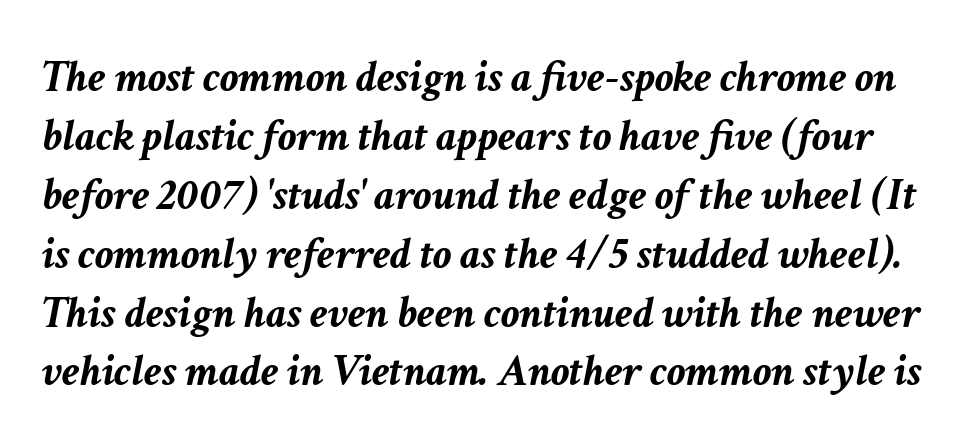
The image shows 46 px semibold type, italic (leaning right); set normal line spacing (1.28x), normal letter spacing, not underlined; low stroke contrast and a medium x-height.
